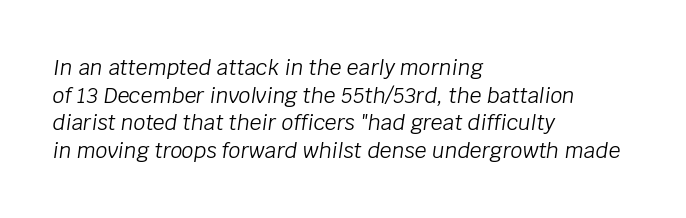
The passage shown leans; its letterforms are oblique. The letters sit at their default tracking, neither squeezed nor spread. Rule under the text: the space is simply empty. This is not heavy type; no bold has been used.
